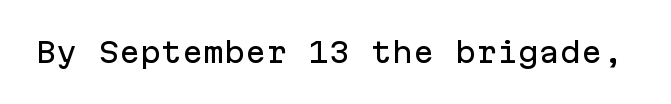
The image shows 28 px sans-serif type, upright, monospaced; set normal letter spacing, not underlined; low stroke contrast and a medium x-height.
